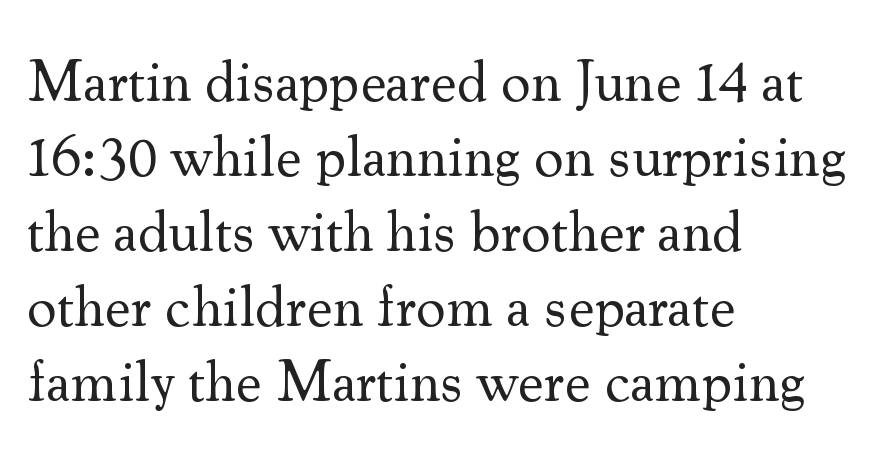
{"serif": "yes", "italic": "no", "bold": "no", "weight": "regular", "width": "normal", "stroke_contrast": "medium", "x_height": "small", "monospaced": "no", "underline": "no", "align": "left", "line_spacing": "normal", "line_spacing_ratio": 1.27, "letter_spacing": "normal", "letter_spacing_em": 0.0, "glyph_px": 59}
